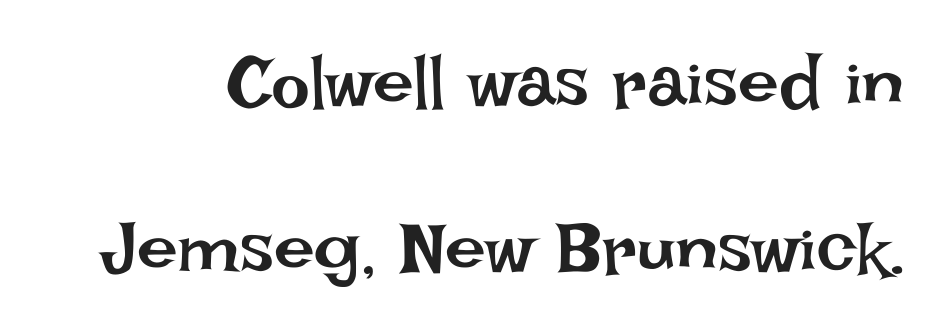
The image shows 73 px regular-weight type, upright; set loose line spacing (2.27x), normal letter spacing, not underlined; low stroke contrast and a large x-height.
